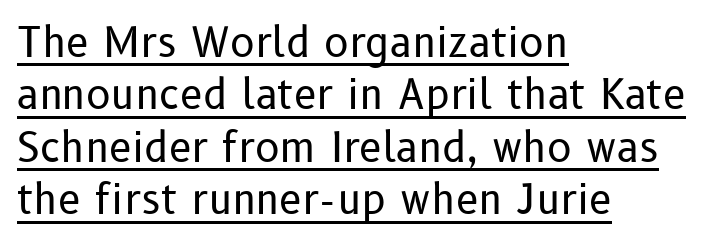
{"serif": "no", "italic": "no", "bold": "no", "weight": "regular", "width": "normal", "stroke_contrast": "low", "x_height": "medium", "monospaced": "no", "underline": "yes", "align": "left", "line_spacing": "normal", "line_spacing_ratio": 1.28, "letter_spacing": "normal", "letter_spacing_em": 0.0, "glyph_px": 41}
